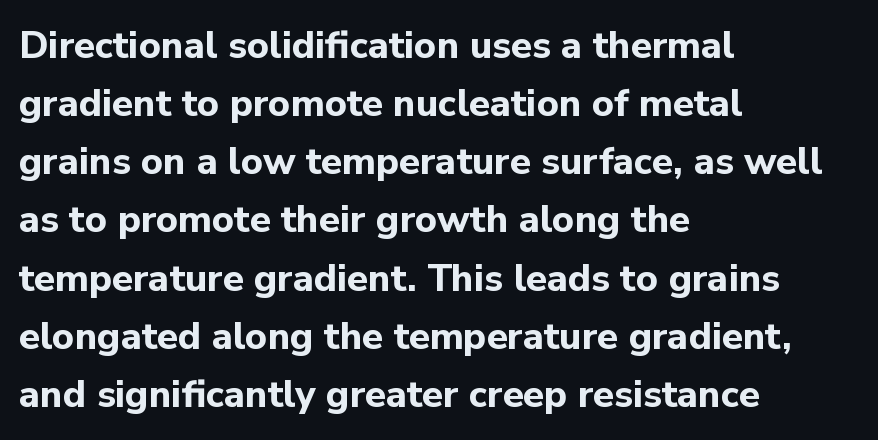
Q: Is the text bold? A: Yes.
Q: Is the text italic (slanted)? A: No, it is upright.
Q: Is the typeface a serif or a sans-serif typeface? A: Sans-serif.
Q: Is the text underlined? A: No.
Q: How is the paragraph aligned? A: Left-aligned.
Q: Is the spacing between letters normal or unusually wide? A: Normal.
Q: Is the spacing between lines tight, normal or loose? A: Normal.
Q: Width (condensed, normal, or wide)? A: Normal.
Q: Stroke contrast? A: Low.
Q: x-height? A: Medium.
Q: Monospaced? A: No.
